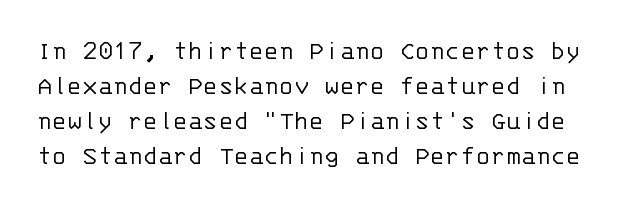
{"serif": "no", "italic": "no", "bold": "no", "weight": "light", "width": "normal", "stroke_contrast": "low", "x_height": "large", "monospaced": "yes", "underline": "no", "line_spacing": "normal", "line_spacing_ratio": 1.25, "letter_spacing": "normal", "letter_spacing_em": 0.0, "glyph_px": 28}
